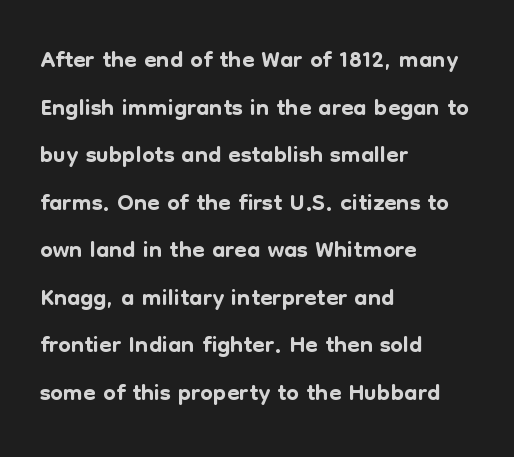
The compositor pushed each line to the left boundary. Decoration check: the copy has no underline. Characters follow at the spacing the type designer built in. A typesetter would mark this as roman, not italic. Notice how descenders clear the ascenders below comfortably — that's standard leading.
